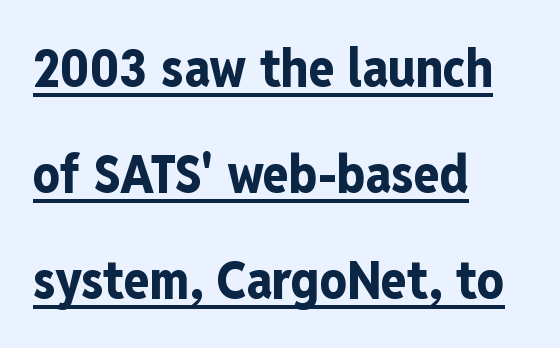
{"serif": "no", "italic": "no", "bold": "yes", "weight": "bold", "width": "condensed", "stroke_contrast": "low", "x_height": "medium", "monospaced": "no", "underline": "yes", "align": "left", "line_spacing": "loose", "line_spacing_ratio": 2.0, "letter_spacing": "normal", "letter_spacing_em": 0.0, "glyph_px": 53}
